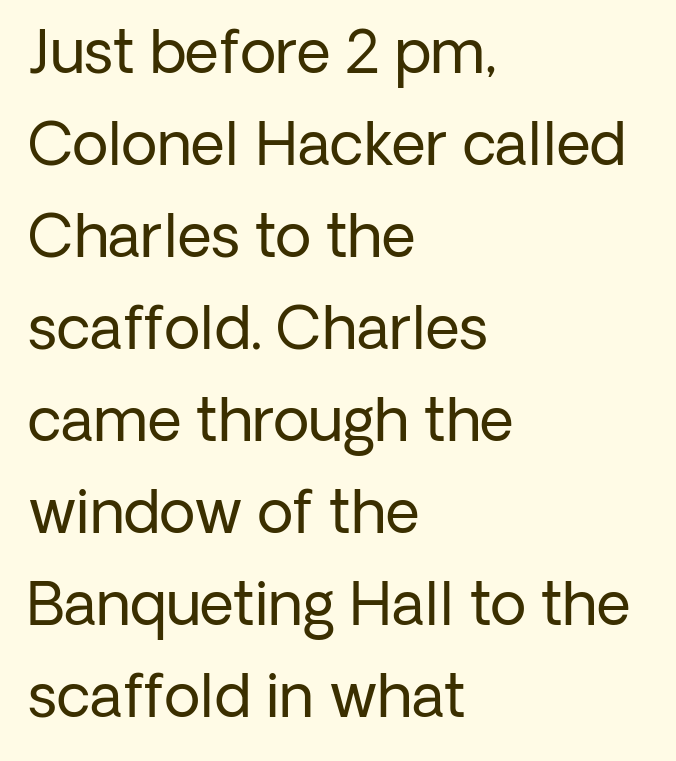
The image shows 59 px regular-weight sans-serif type, upright; set left-aligned, normal line spacing (1.56x), normal letter spacing, not underlined; low stroke contrast and a medium x-height.
